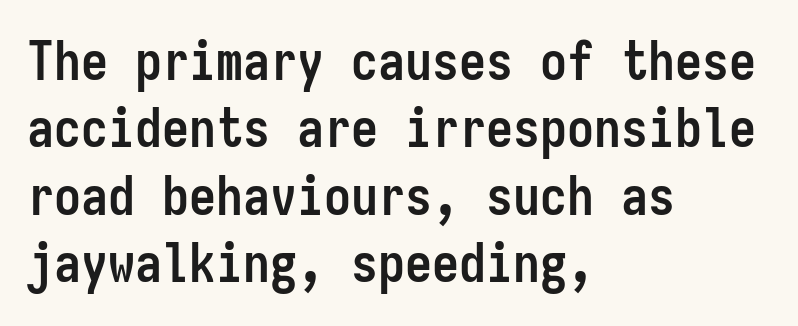
The letters carry no serifs — their stems end cleanly without finishing strokes. Typeset ragged right — the left edge is the straight one. In terms of weight, the rendering is a true, heavy bold. Has an underline been added? It has not.
